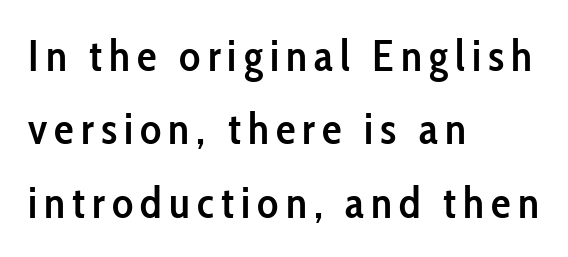
{"serif": "no", "italic": "no", "bold": "semi", "weight": "semibold", "width": "condensed", "stroke_contrast": "low", "x_height": "medium", "monospaced": "no", "underline": "no", "align": "left", "line_spacing": "normal", "line_spacing_ratio": 1.67, "glyph_px": 44}
